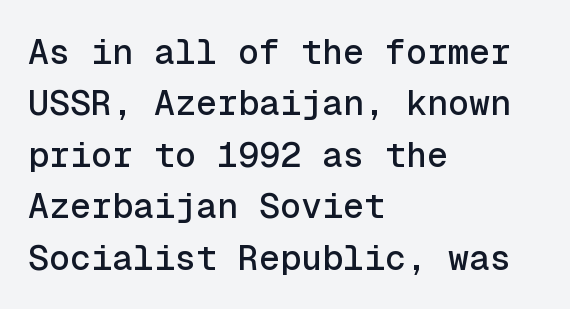
Here the designer chose a console-style face with uniform glyph widths. The vertical gap from one line to the next is medium. Stroke terminals: plain, sans-serif. Unlike italic type, these characters show no tilt at all.
